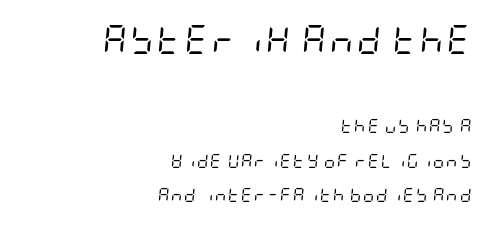
The image shows 29 px regular-weight, condensed type, italic (leaning right); set right-aligned, loose line spacing (2.45x), not underlined; the first (top) block is 2.07x larger; low stroke contrast and a large x-height.
